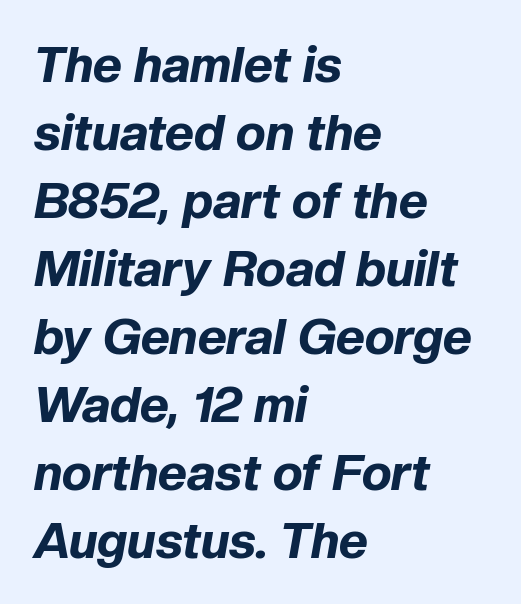
Leftover space on each line is placed entirely after the last word. Typesetter's note: full bold, strokes at maximum text heaviness. A typesetter would call this zero additional tracking. Successive baselines arrive at the customary interval. A typesetter would mark this as italic. The face used here is proportionally spaced, like ordinary book or web type.
